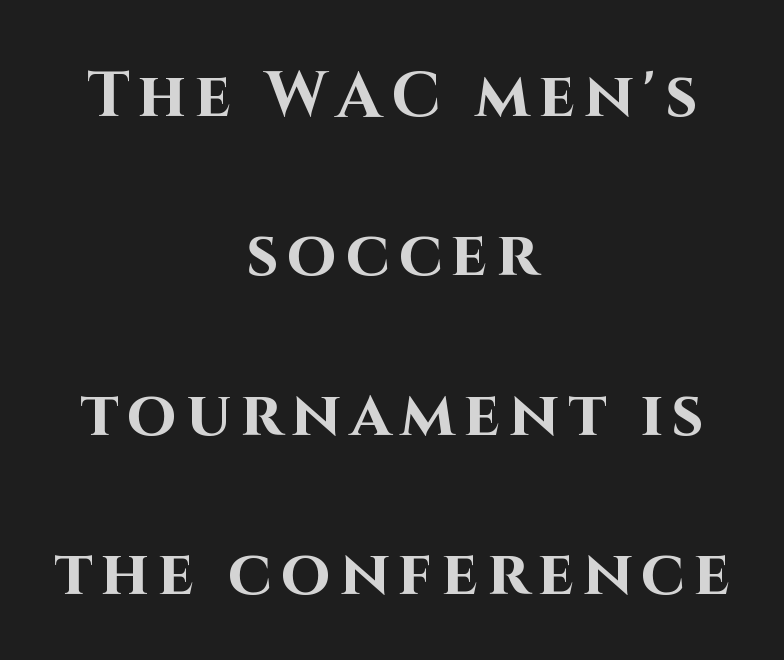
Q: Is the text bold? A: Yes.
Q: Is the text italic (slanted)? A: No, it is upright.
Q: Is the typeface a serif or a sans-serif typeface? A: Sans-serif.
Q: Is the text underlined? A: No.
Q: How is the paragraph aligned? A: Centered.
Q: Is the spacing between lines tight, normal or loose? A: Loose.
Q: Width (condensed, normal, or wide)? A: Normal.
Q: Stroke contrast? A: High.
Q: x-height? A: Large.
Q: Monospaced? A: No.
